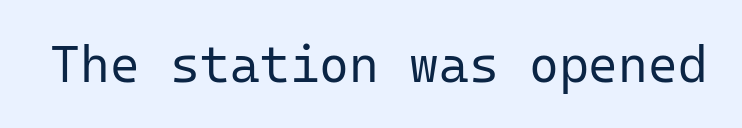
Q: Is the text bold? A: No.
Q: Is the text italic (slanted)? A: No, it is upright.
Q: Is the typeface a serif or a sans-serif typeface? A: Sans-serif.
Q: Is the text underlined? A: No.
Q: Is the spacing between letters normal or unusually wide? A: Normal.
Q: Width (condensed, normal, or wide)? A: Normal.
Q: Stroke contrast? A: Low.
Q: x-height? A: Medium.
Q: Monospaced? A: Yes.
